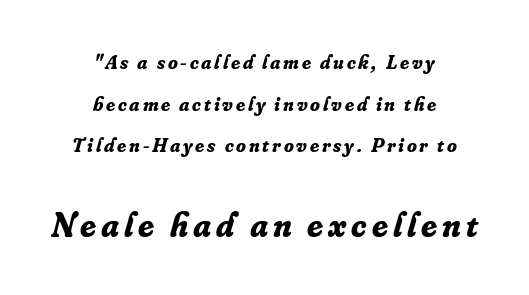
Q: Is the text bold? A: Yes.
Q: Is the text italic (slanted)? A: Yes, it leans right by about 16 degrees.
Q: Is the typeface a serif or a sans-serif typeface? A: Serif.
Q: Is the text underlined? A: No.
Q: How is the paragraph aligned? A: Centered.
Q: Is the spacing between lines tight, normal or loose? A: Loose.
Q: Which block of text is set in a larger size, the first (top) or the second (bottom)? A: The second (bottom) one.
Q: Width (condensed, normal, or wide)? A: Normal.
Q: Stroke contrast? A: Low.
Q: x-height? A: Small.
Q: Monospaced? A: No.
